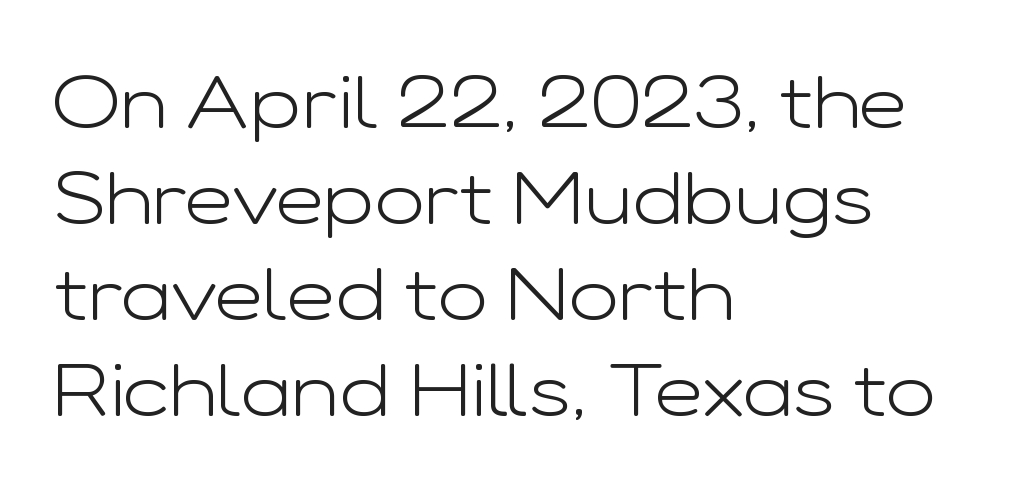
Horizontal alignment here is leftward, the default for most running prose. Ascenders rise straight up at ninety degrees. The strokes carry an ordinary text weight at most. Regular leading. The passage shown is typed in a proportional face where columns would drift. To sum up the face: it is a sans, with no serifs.
